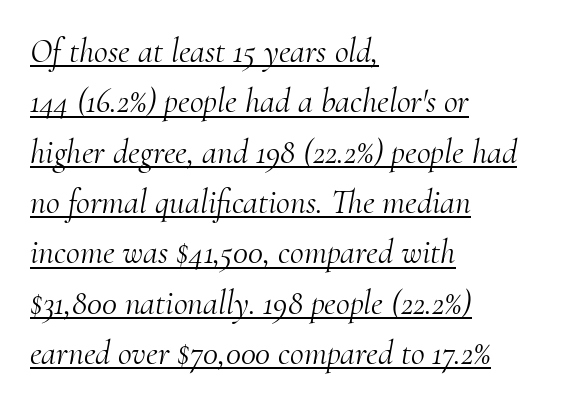
{"serif": "yes", "italic": "yes", "lean": "right", "slant_degrees": 10, "bold": "no", "weight": "light", "width": "normal", "stroke_contrast": "medium", "x_height": "small", "monospaced": "no", "underline": "yes", "align": "left", "line_spacing": "normal", "line_spacing_ratio": 1.48, "letter_spacing": "normal", "letter_spacing_em": 0.0, "glyph_px": 34}
